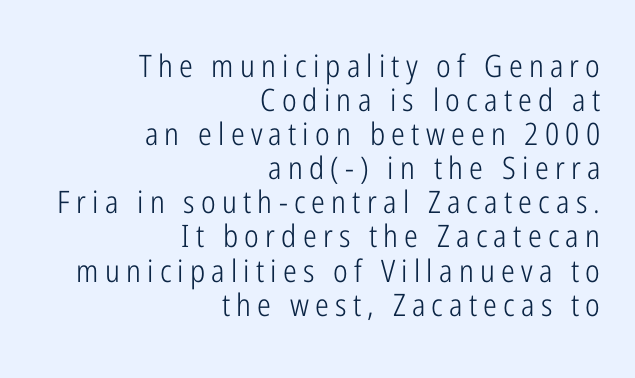
Plain, unruled lines of type. The letters advance in unequal steps, a hallmark of proportional type. Alignment: flush right. The passage shown is not bold in any degree. Each word looks stretched out because of the extra space between its letters.
